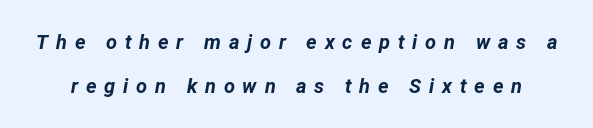
Q: Is the text bold? A: Yes.
Q: Is the text italic (slanted)? A: Yes, it leans right by about 12 degrees.
Q: Is the text underlined? A: No.
Q: Is the spacing between letters normal or unusually wide? A: Unusually wide.
Q: Is the spacing between lines tight, normal or loose? A: Loose.
